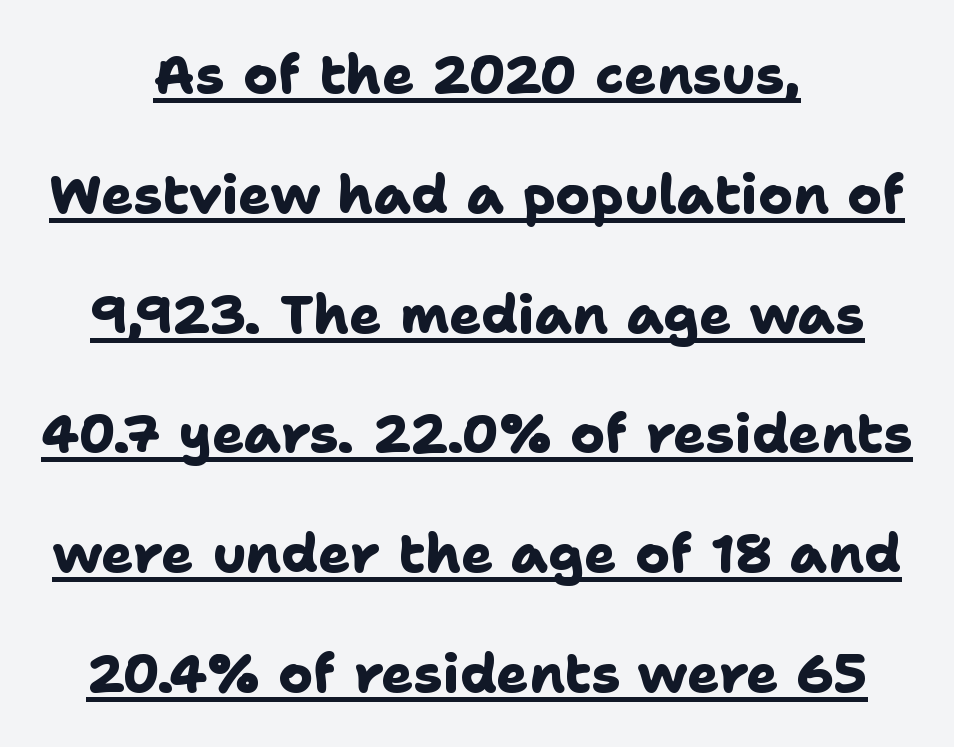
The image shows 53 px heavy sans-serif type; set centered, loose line spacing (2.26x), normal letter spacing, underlined; low stroke contrast and a medium x-height.
